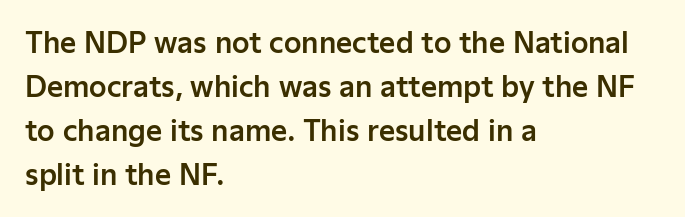
The image shows 28 px sans-serif type, upright; set left-aligned, normal line spacing (1.57x), normal letter spacing, not underlined; low stroke contrast and a medium x-height.
